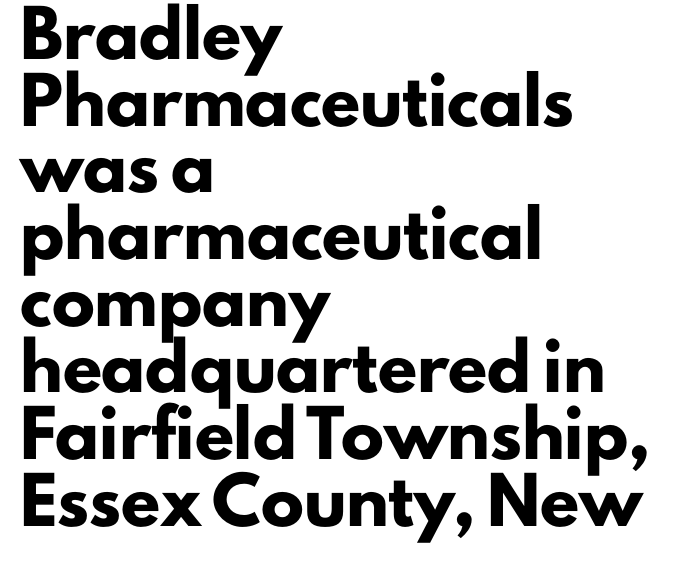
Q: Is the text bold? A: Yes.
Q: Is the text italic (slanted)? A: No, it is upright.
Q: Is the typeface a serif or a sans-serif typeface? A: Sans-serif.
Q: Is the text underlined? A: No.
Q: How is the paragraph aligned? A: Left-aligned.
Q: Is the spacing between letters normal or unusually wide? A: Normal.
Q: Is the spacing between lines tight, normal or loose? A: Normal.
Q: Width (condensed, normal, or wide)? A: Normal.
Q: Stroke contrast? A: Low.
Q: x-height? A: Small.
Q: Monospaced? A: No.
